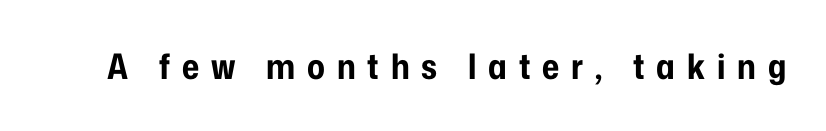
Q: Is the text bold? A: Yes.
Q: Is the text italic (slanted)? A: No, it is upright.
Q: Is the typeface a serif or a sans-serif typeface? A: Sans-serif.
Q: Is the text underlined? A: No.
Q: Is the spacing between letters normal or unusually wide? A: Unusually wide.
Q: Width (condensed, normal, or wide)? A: Condensed.
Q: Stroke contrast? A: Low.
Q: x-height? A: Medium.
Q: Monospaced? A: No.
